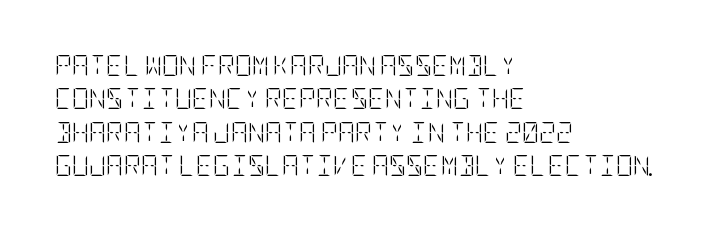
Q: Is the text bold? A: No.
Q: Is the text italic (slanted)? A: No, it is upright.
Q: Is the text underlined? A: No.
Q: How is the paragraph aligned? A: Left-aligned.
Q: Is the spacing between letters normal or unusually wide? A: Normal.
Q: Is the spacing between lines tight, normal or loose? A: Normal.
